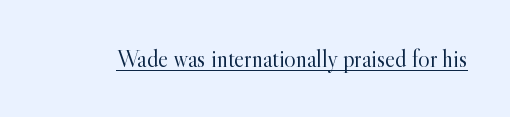
Underlined type. When letters stand straight like this, we call the style roman or upright. The line texture is even and compact thanks to regular tracking. The strokes carry an ordinary text weight at most.
